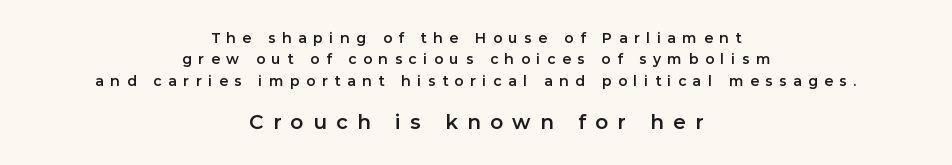
Q: Is the text italic (slanted)? A: No, it is upright.
Q: Is the text underlined? A: No.
Q: How is the paragraph aligned? A: Centered.
Q: Is the spacing between letters normal or unusually wide? A: Unusually wide.
Q: Is the spacing between lines tight, normal or loose? A: Normal.
Q: Which block of text is set in a larger size, the first (top) or the second (bottom)? A: The second (bottom) one.
